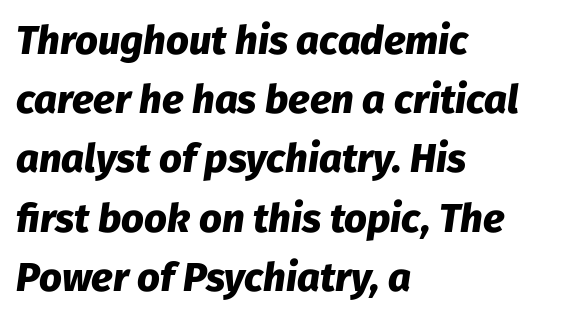
Bold? Absolutely — the strokes are thick and heavy. Each word holds together tightly as a unit, with standard inter-letter gaps. Each new line begins a customary step beneath the previous one. Looking at the ascenders, they clearly lean. Unmarked baselines from the first word to the last. Think of a printed novel: that variable character pitch is what you see here.
